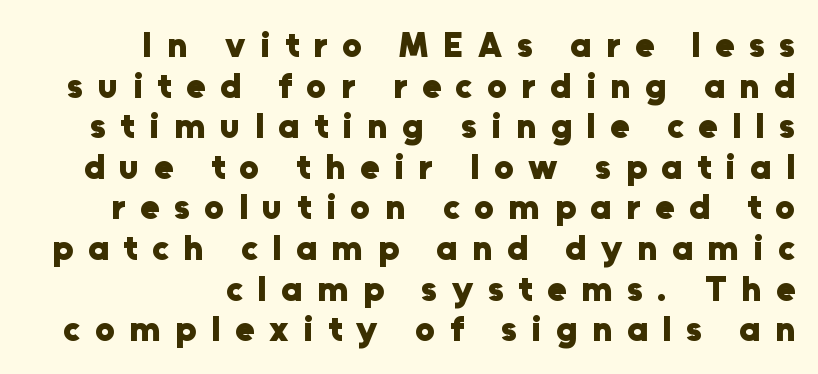
The image shows 35 px heavy sans-serif type, upright; set right-aligned, line spacing 1.16x, unusually wide letter spacing (+0.42 em), not underlined; low stroke contrast and a medium x-height.
